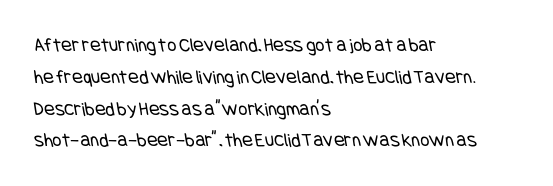
Q: Is the text bold? A: No.
Q: Is the text underlined? A: No.
Q: How is the paragraph aligned? A: Left-aligned.
Q: Is the spacing between letters normal or unusually wide? A: Normal.
Q: Is the spacing between lines tight, normal or loose? A: Normal.
